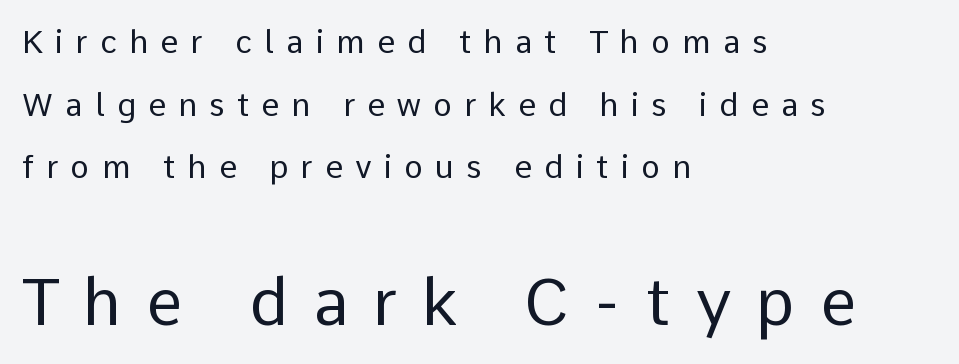
{"serif": "no", "italic": "no", "bold": "no", "weight": "regular", "width": "normal", "stroke_contrast": "low", "x_height": "medium", "monospaced": "no", "underline": "no", "align": "left", "line_spacing": "loose", "line_spacing_ratio": 1.96, "letter_spacing": "wide", "letter_spacing_em": 0.38, "larger_block": "second", "size_ratio": 2.03, "glyph_px": 65}
